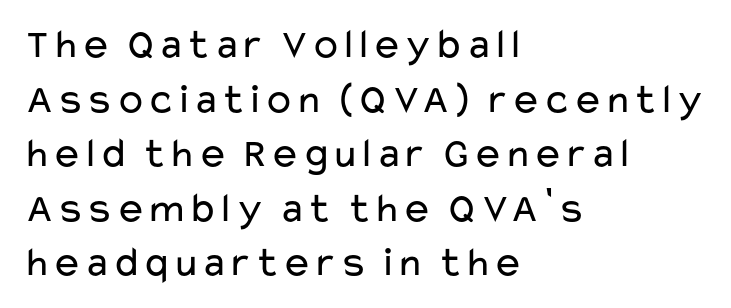
The rendering uses natural spacing where letterforms have individual widths. This is the regular roman posture of the typeface. Letters have the restrained weight of plain body copy at most. Horizontal bands of white between lines are of average thickness.
